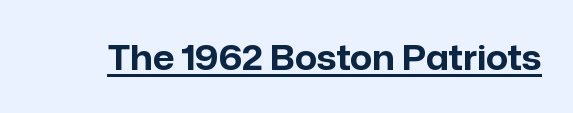
The image shows 34 px bold sans-serif type, upright; set normal letter spacing, underlined; low stroke contrast and a medium x-height.
